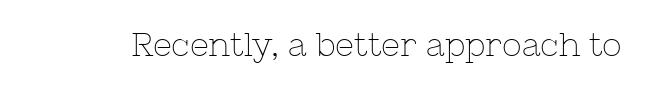
Q: Is the text bold? A: No.
Q: Is the text italic (slanted)? A: No, it is upright.
Q: Is the typeface a serif or a sans-serif typeface? A: Serif.
Q: Is the text underlined? A: No.
Q: Is the spacing between letters normal or unusually wide? A: Normal.
Q: Width (condensed, normal, or wide)? A: Normal.
Q: Stroke contrast? A: Low.
Q: x-height? A: Medium.
Q: Monospaced? A: No.
